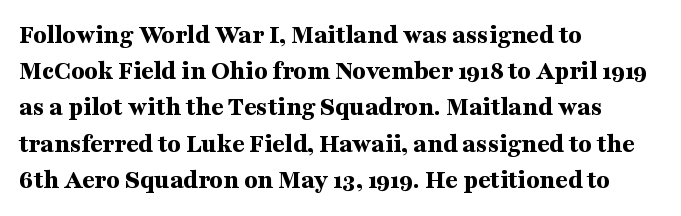
The image shows 27 px bold type, upright; set left-aligned, normal line spacing (1.34x), normal letter spacing, not underlined.
